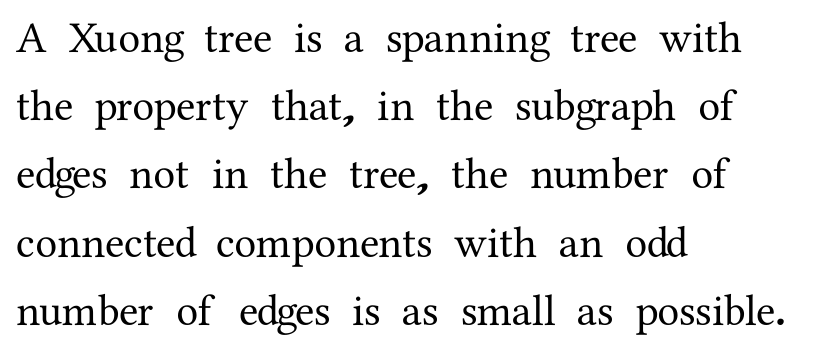
{"serif": "yes", "italic": "no", "width": "normal", "stroke_contrast": "medium", "x_height": "medium", "monospaced": "no", "underline": "no", "align": "left", "line_spacing": "normal", "line_spacing_ratio": 1.55, "letter_spacing": "normal", "letter_spacing_em": 0.0, "glyph_px": 44}
